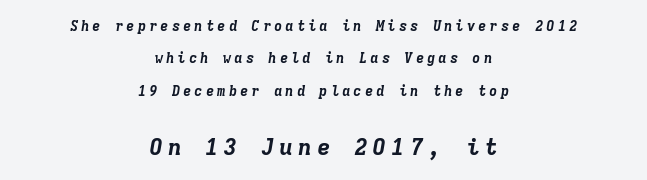
{"italic": "yes", "lean": "right", "slant_degrees": 9, "bold": "yes", "underline": "no", "align": "center", "line_spacing": "loose", "line_spacing_ratio": 2.31, "letter_spacing": "wide", "letter_spacing_em": 0.21, "larger_block": "second", "size_ratio": 1.64, "glyph_px": 23}
